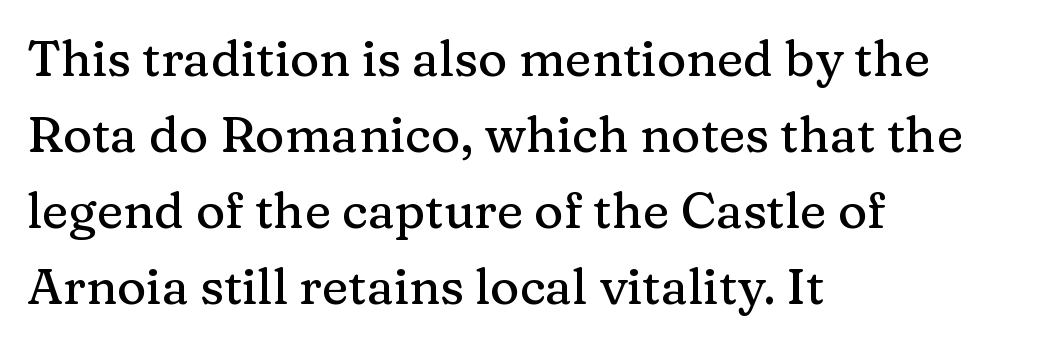
The image shows 50 px serif type, upright; set left-aligned, normal line spacing (1.52x), normal letter spacing, not underlined; medium stroke contrast and a medium x-height.
